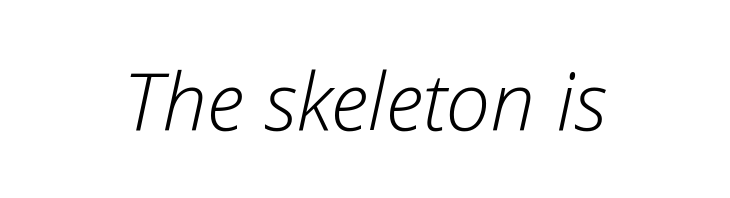
The image shows 80 px light type, italic (leaning right); set normal letter spacing, not underlined; low stroke contrast and a medium x-height.
